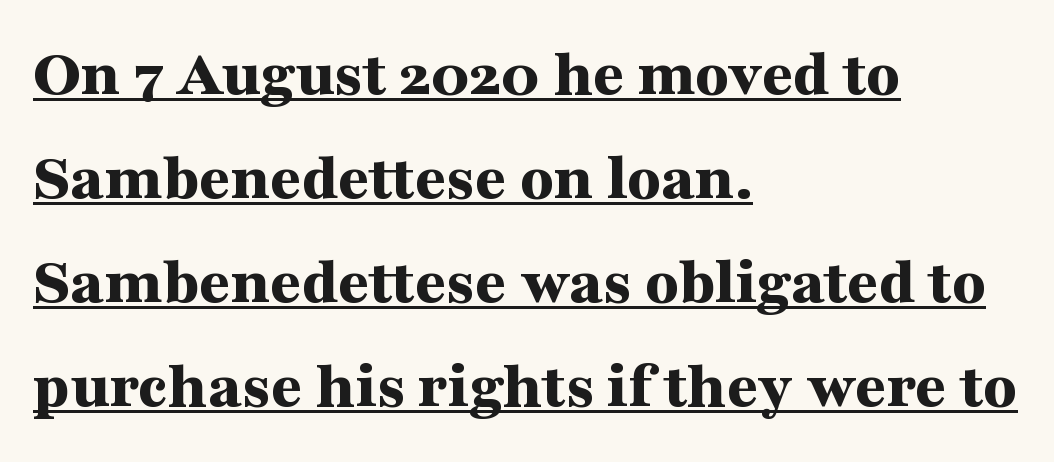
Q: Is the text bold? A: Yes.
Q: Is the text italic (slanted)? A: No, it is upright.
Q: Is the typeface a serif or a sans-serif typeface? A: Serif.
Q: Is the text underlined? A: Yes.
Q: How is the paragraph aligned? A: Left-aligned.
Q: Is the spacing between letters normal or unusually wide? A: Normal.
Q: Is the spacing between lines tight, normal or loose? A: Normal.
Q: Width (condensed, normal, or wide)? A: Wide.
Q: Stroke contrast? A: Medium.
Q: x-height? A: Medium.
Q: Monospaced? A: No.
